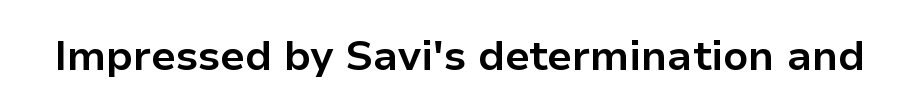
Clear beneath every line of the passage. What kind of face is this? One without serifs — a sans. Is the type bold? Yes — the strokes are clearly thick and heavy. Think of a printed novel: that variable character pitch is what you see here. The specimen reads as upright at a glance.
